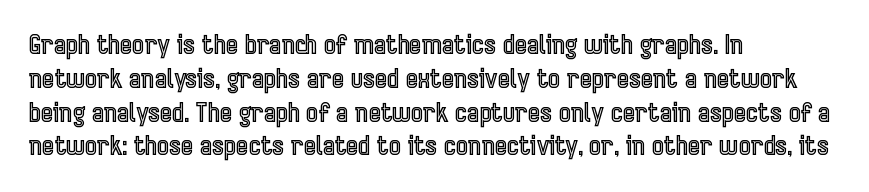
The image shows 26 px text type, upright; set left-aligned, normal line spacing (1.3x), normal letter spacing, not underlined.
